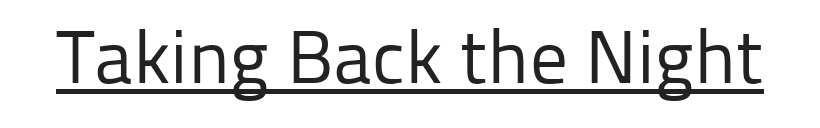
The image shows 75 px regular-weight sans-serif type, upright; set normal letter spacing, underlined; low stroke contrast and a medium x-height.
